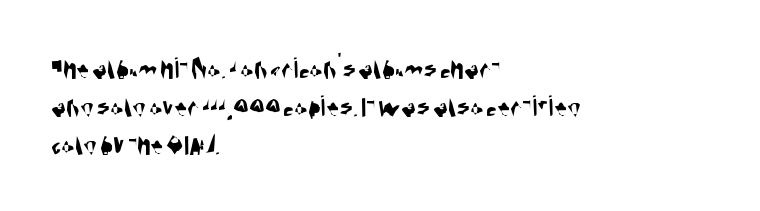
{"serif": "no", "width": "condensed", "stroke_contrast": "medium", "x_height": "large", "monospaced": "no", "underline": "no", "align": "left", "line_spacing_ratio": 1.23, "letter_spacing": "normal", "letter_spacing_em": 0.0, "glyph_px": 31}
